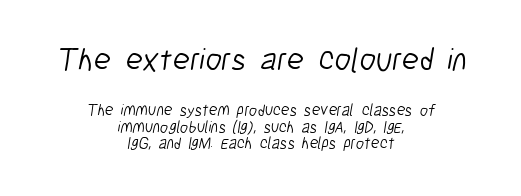
{"serif": "no", "bold": "no", "weight": "light", "width": "condensed", "stroke_contrast": "low", "x_height": "medium", "monospaced": "no", "underline": "no", "align": "center", "line_spacing": "tight", "line_spacing_ratio": 1.02, "letter_spacing": "normal", "letter_spacing_em": 0.0, "larger_block": "first", "size_ratio": 2.0, "glyph_px": 32}
